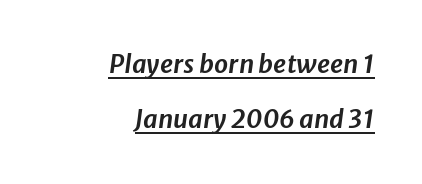
Q: Is the text italic (slanted)? A: Yes, it leans right by about 8 degrees.
Q: Is the text underlined? A: Yes.
Q: How is the paragraph aligned? A: Right-aligned.
Q: Is the spacing between letters normal or unusually wide? A: Normal.
Q: Is the spacing between lines tight, normal or loose? A: Loose.
